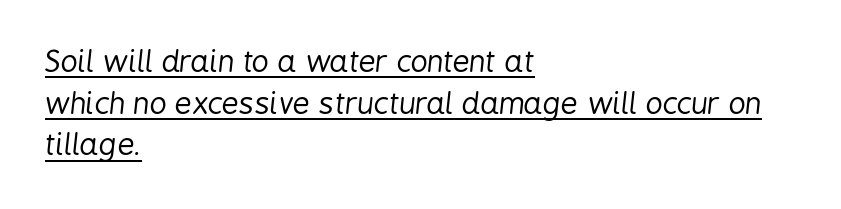
The image shows 30 px regular-weight, condensed type, italic (leaning right); set left-aligned, normal line spacing (1.39x), normal letter spacing, underlined; low stroke contrast and a medium x-height.
